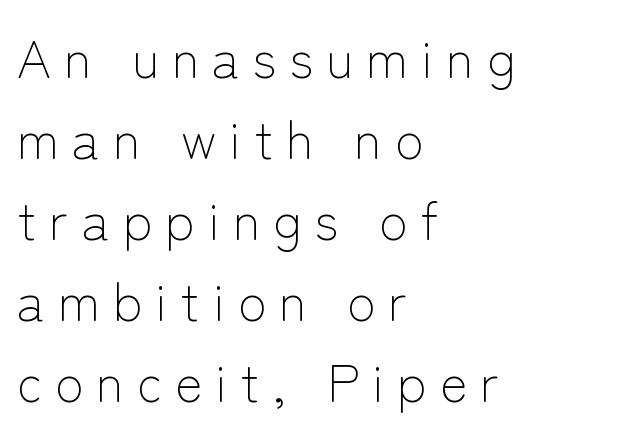
What kind of face is this? One without serifs — a sans. Weight: regular or lighter. These lines are rendered in a variable-pitch font. Decoration check: the copy has no underline. Compared with a centered layout, this one pins lines to the left instead.
